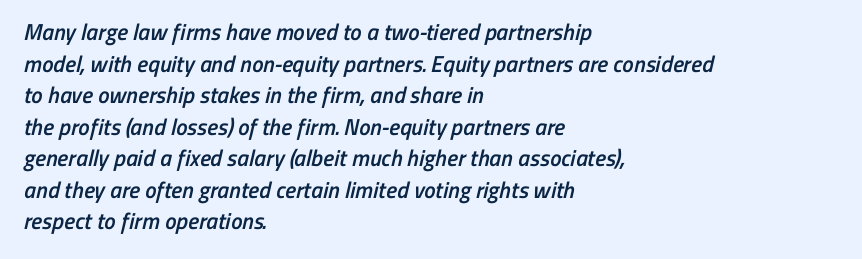
{"bold": "semi", "underline": "no", "align": "left", "line_spacing": "normal", "line_spacing_ratio": 1.37, "letter_spacing": "normal", "letter_spacing_em": 0.0, "glyph_px": 23}
